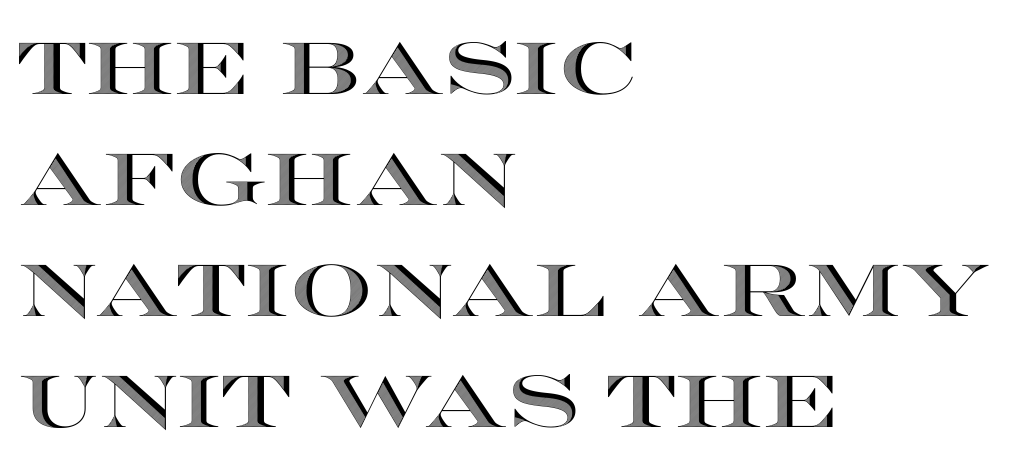
The image shows 73 px wide type, upright; set left-aligned, normal line spacing (1.52x), normal letter spacing, not underlined; a large x-height.
